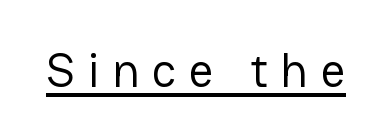
The image shows 49 px regular-weight sans-serif type, upright; set unusually wide letter spacing (+0.25 em), underlined; low stroke contrast and a medium x-height.
